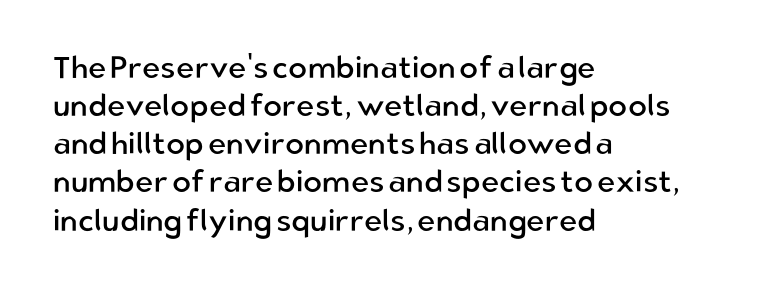
{"serif": "no", "italic": "no", "bold": "no", "weight": "regular", "width": "normal", "stroke_contrast": "low", "x_height": "medium", "monospaced": "no", "underline": "no", "align": "left", "line_spacing_ratio": 1.23, "letter_spacing": "normal", "letter_spacing_em": 0.0, "glyph_px": 31}
